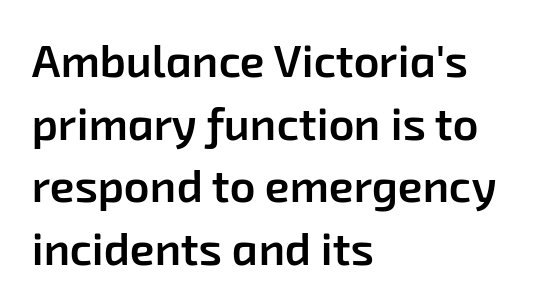
{"serif": "no", "bold": "semi", "weight": "semibold", "width": "normal", "stroke_contrast": "low", "x_height": "medium", "monospaced": "no", "underline": "no", "align": "left", "line_spacing": "normal", "line_spacing_ratio": 1.39, "letter_spacing": "normal", "letter_spacing_em": 0.0, "glyph_px": 45}
